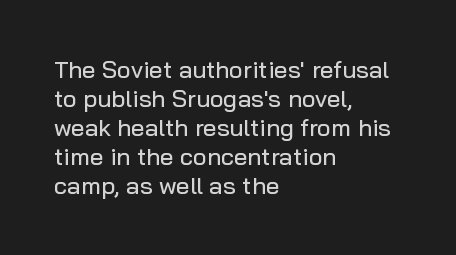
Q: Is the text italic (slanted)? A: No, it is upright.
Q: Is the text underlined? A: No.
Q: How is the paragraph aligned? A: Left-aligned.
Q: Is the spacing between letters normal or unusually wide? A: Normal.
